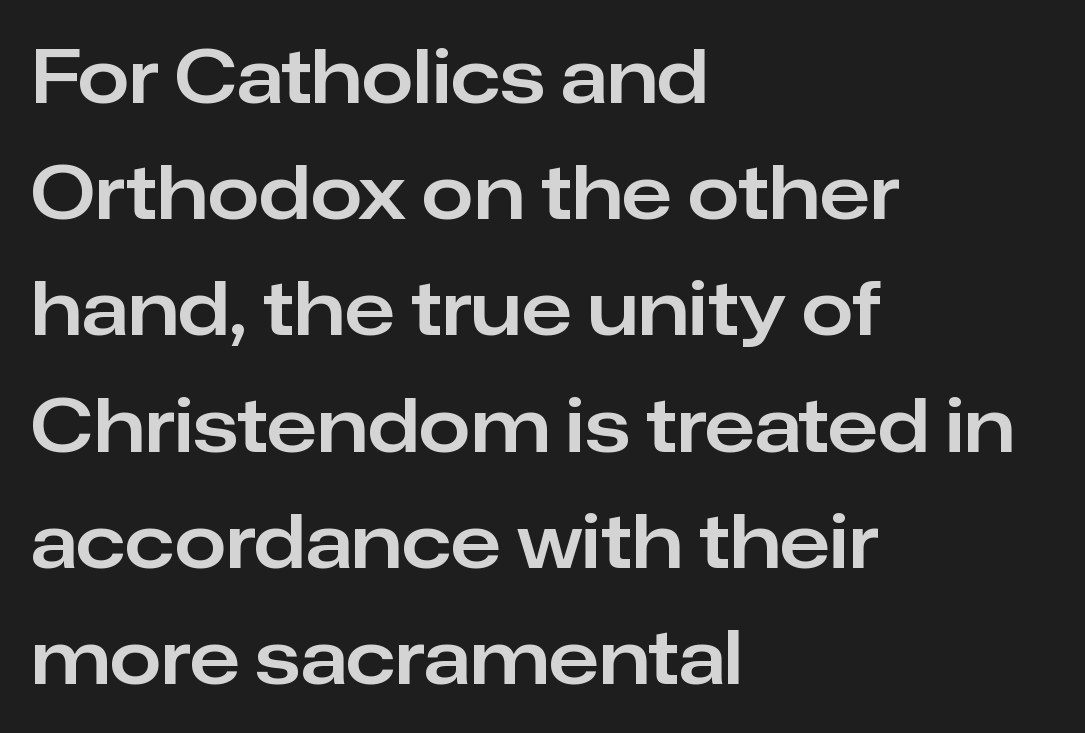
The image shows 74 px sans-serif type, upright; set left-aligned, normal line spacing (1.57x), normal letter spacing, not underlined; low stroke contrast and a medium x-height.
